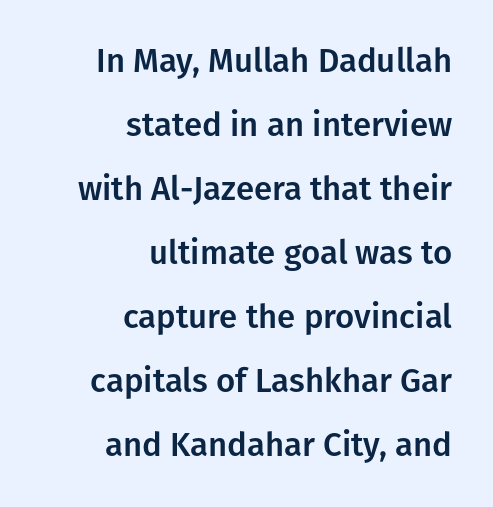
{"serif": "no", "italic": "no", "width": "normal", "stroke_contrast": "low", "x_height": "medium", "monospaced": "no", "underline": "no", "align": "right", "line_spacing": "loose", "line_spacing_ratio": 1.94, "letter_spacing": "normal", "letter_spacing_em": 0.0, "glyph_px": 33}
